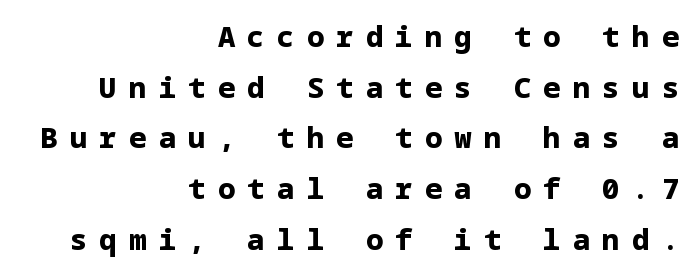
Q: Is the text bold? A: Yes.
Q: Is the text italic (slanted)? A: No, it is upright.
Q: Is the typeface a serif or a sans-serif typeface? A: Sans-serif.
Q: Is the text underlined? A: No.
Q: How is the paragraph aligned? A: Right-aligned.
Q: Is the spacing between letters normal or unusually wide? A: Unusually wide.
Q: Width (condensed, normal, or wide)? A: Normal.
Q: Stroke contrast? A: Low.
Q: x-height? A: Medium.
